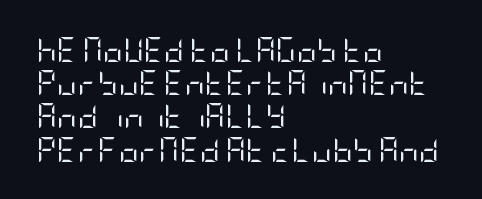
These lines sit exactly where default settings would place them. Decoration check: the copy has no underline. The typeface has the unassuming heft of standard copy or less. Horizontal alignment here is leftward, the default for most running prose.
